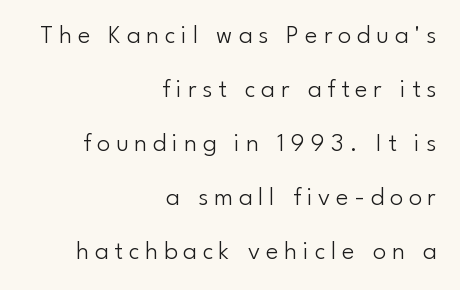
{"italic": "no", "bold": "no", "underline": "no", "align": "right", "line_spacing": "loose", "line_spacing_ratio": 2.08, "letter_spacing": "wide", "letter_spacing_em": 0.23, "glyph_px": 26}
